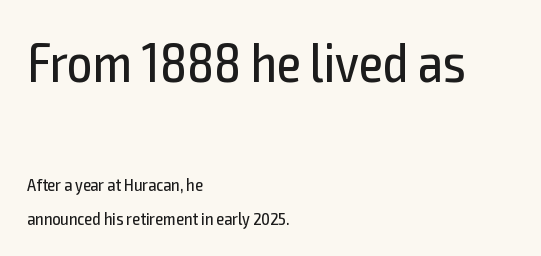
Unlike a traditional serif, this face leaves its strokes unadorned. Weight: not bold — regular or lighter. Here the designer chose a conventional face with non-uniform glyph widths. The letterforms sit shoulder to shoulder at normal distance. Is there any slant? The stems are plumb. The text block is weighted toward the left margin, trailing off unevenly rightward.
